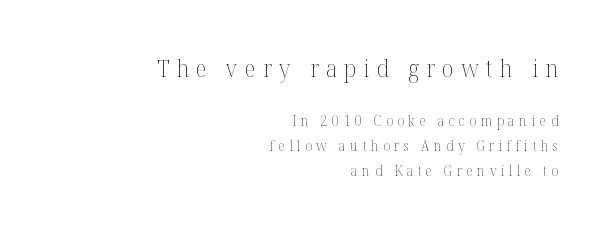
Glance below the letters and you will spot only blank space. Notice how the passage keeps a crisp vertical edge on the right only. Character size in the leading block exceeds that of the trailing block. Unbolded letterforms with no extra heft. The type is letterspaced generously, with wide tracking.
